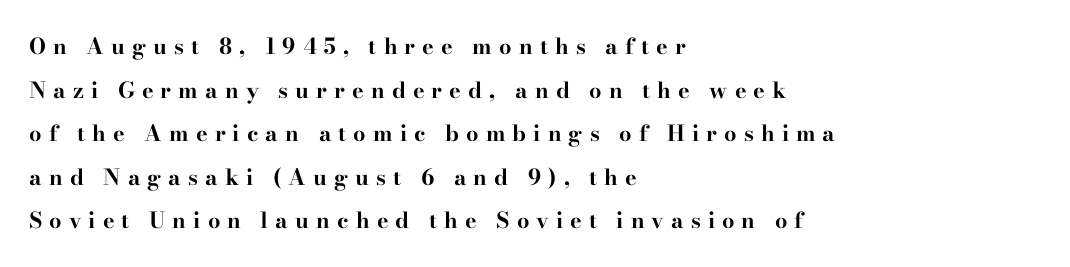
Q: Is the text bold? A: Yes.
Q: Is the text italic (slanted)? A: No, it is upright.
Q: Is the text underlined? A: No.
Q: How is the paragraph aligned? A: Left-aligned.
Q: Is the spacing between letters normal or unusually wide? A: Unusually wide.
Q: Is the spacing between lines tight, normal or loose? A: Loose.
